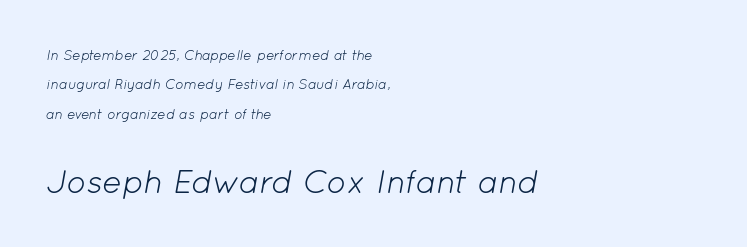
{"italic": "yes", "lean": "right", "slant_degrees": 12, "bold": "no", "weight": "light", "width": "normal", "stroke_contrast": "low", "x_height": "medium", "monospaced": "no", "underline": "no", "align": "left", "line_spacing": "loose", "line_spacing_ratio": 2.1, "letter_spacing": "normal", "letter_spacing_em": 0.0, "larger_block": "second", "size_ratio": 2.36, "glyph_px": 33}
